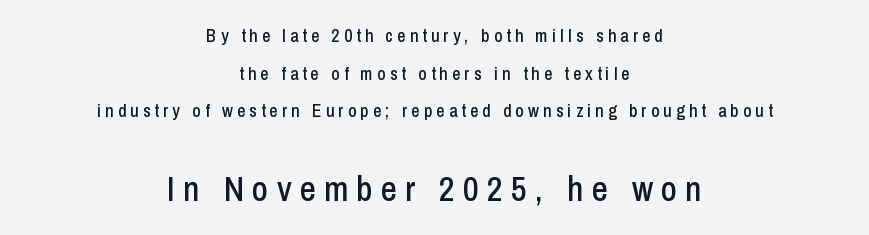
Q: Is the text italic (slanted)? A: No, it is upright.
Q: Is the typeface a serif or a sans-serif typeface? A: Sans-serif.
Q: Is the text underlined? A: No.
Q: How is the paragraph aligned? A: Centered.
Q: Is the spacing between letters normal or unusually wide? A: Unusually wide.
Q: Is the spacing between lines tight, normal or loose? A: Loose.
Q: Which block of text is set in a larger size, the first (top) or the second (bottom)? A: The second (bottom) one.
Q: Width (condensed, normal, or wide)? A: Condensed.
Q: Stroke contrast? A: Low.
Q: x-height? A: Medium.
Q: Monospaced? A: No.
